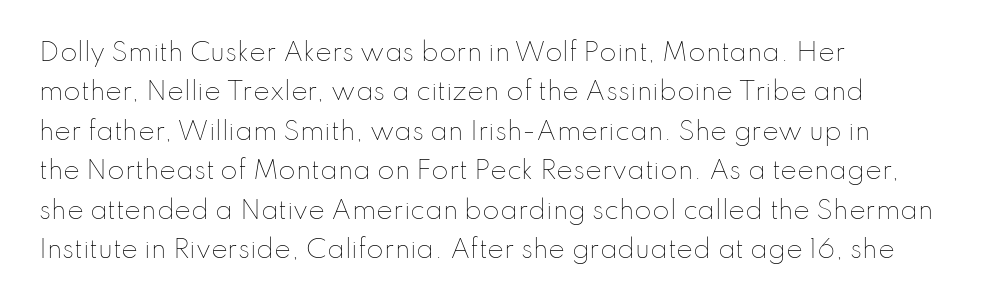
The image shows 25 px text type, upright; set left-aligned, normal line spacing (1.58x), normal letter spacing, not underlined.
